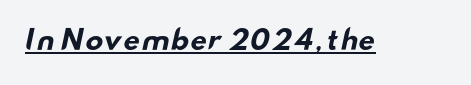
Between one letter and the next there's only the usual sliver of space. This rendering features underlined lettering. The characters look thick and weighty, a clear bold.
